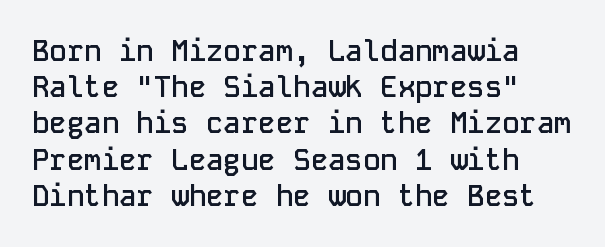
Q: Is the text bold? A: Semi-bold.
Q: Is the text italic (slanted)? A: No, it is upright.
Q: Is the typeface a serif or a sans-serif typeface? A: Sans-serif.
Q: Is the text underlined? A: No.
Q: Is the spacing between letters normal or unusually wide? A: Normal.
Q: Is the spacing between lines tight, normal or loose? A: Normal.
Q: Width (condensed, normal, or wide)? A: Normal.
Q: Stroke contrast? A: Low.
Q: x-height? A: Medium.
Q: Monospaced? A: Yes.
